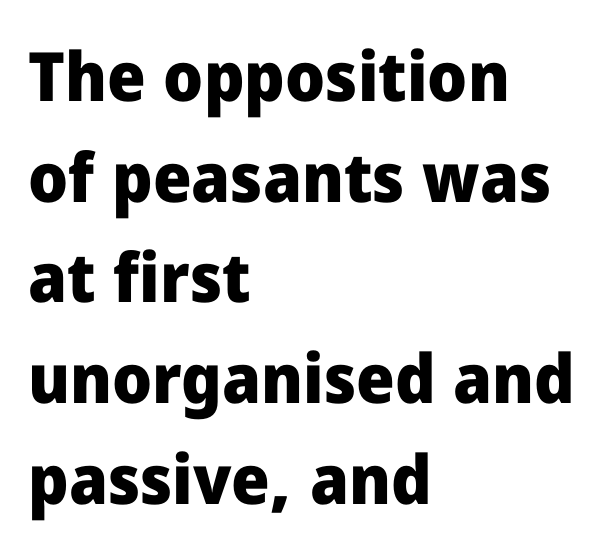
{"serif": "no", "italic": "no", "bold": "yes", "weight": "heavy", "width": "normal", "stroke_contrast": "low", "x_height": "medium", "monospaced": "no", "underline": "no", "align": "left", "line_spacing": "normal", "line_spacing_ratio": 1.48, "letter_spacing": "normal", "letter_spacing_em": 0.0, "glyph_px": 68}
